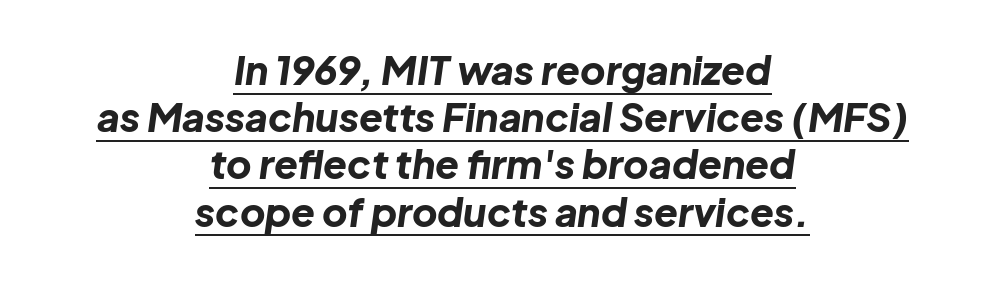
The image shows 39 px bold type, italic (leaning right); set centered, line spacing 1.21x, normal letter spacing, underlined; low stroke contrast and a medium x-height.
